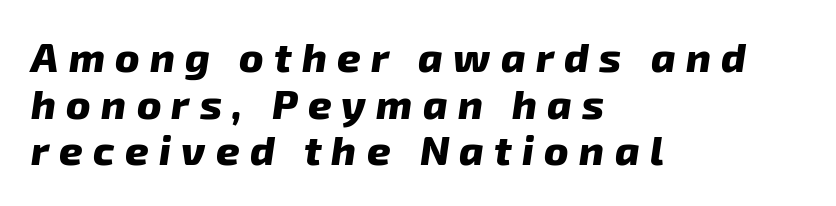
{"italic": "yes", "lean": "right", "slant_degrees": 8, "bold": "yes", "weight": "heavy", "width": "normal", "stroke_contrast": "low", "x_height": "medium", "monospaced": "no", "underline": "no", "align": "left", "line_spacing": "tight", "line_spacing_ratio": 1.14, "letter_spacing": "wide", "letter_spacing_em": 0.25, "glyph_px": 41}
